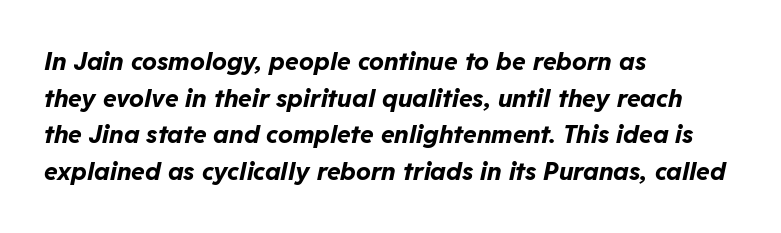
{"italic": "yes", "lean": "right", "slant_degrees": 11, "bold": "yes", "underline": "no", "align": "left", "line_spacing": "normal", "line_spacing_ratio": 1.47, "letter_spacing": "normal", "letter_spacing_em": 0.0, "glyph_px": 25}
